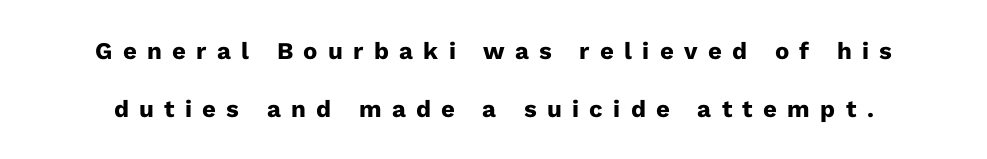
The image shows 24 px bold type, upright; set loose line spacing (2.4x), unusually wide letter spacing (+0.43 em), not underlined.
